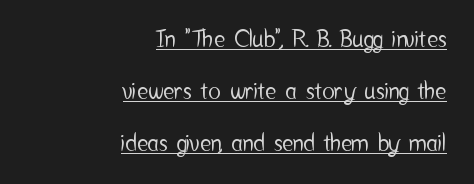
Q: Is the text italic (slanted)? A: No, it is upright.
Q: Is the text underlined? A: Yes.
Q: How is the paragraph aligned? A: Right-aligned.
Q: Is the spacing between letters normal or unusually wide? A: Normal.
Q: Is the spacing between lines tight, normal or loose? A: Loose.
